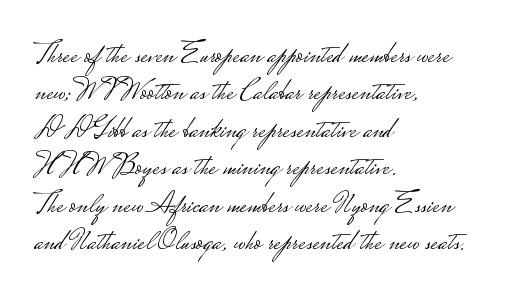
Clear beneath every line of the passage. The face used here is rendered with its standard letterfit. Compared with typical paragraphs, the rows here are spaced about the same.
